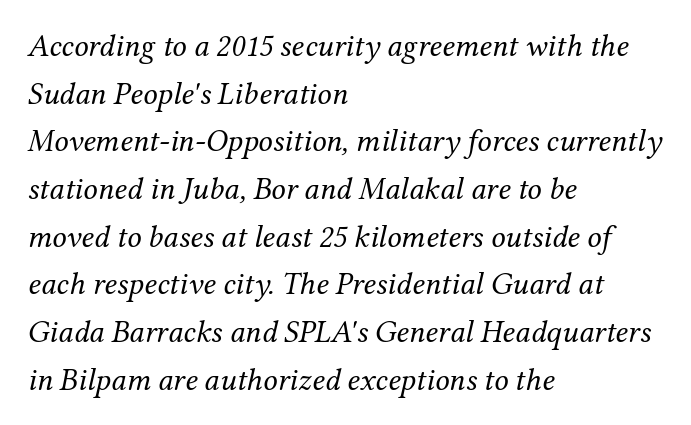
Q: Is the text bold? A: No.
Q: Is the text italic (slanted)? A: Yes, it leans right by about 12 degrees.
Q: Is the typeface a serif or a sans-serif typeface? A: Serif.
Q: Is the text underlined? A: No.
Q: How is the paragraph aligned? A: Left-aligned.
Q: Is the spacing between letters normal or unusually wide? A: Normal.
Q: Is the spacing between lines tight, normal or loose? A: Normal.
Q: Width (condensed, normal, or wide)? A: Normal.
Q: Stroke contrast? A: Medium.
Q: x-height? A: Medium.
Q: Monospaced? A: No.
